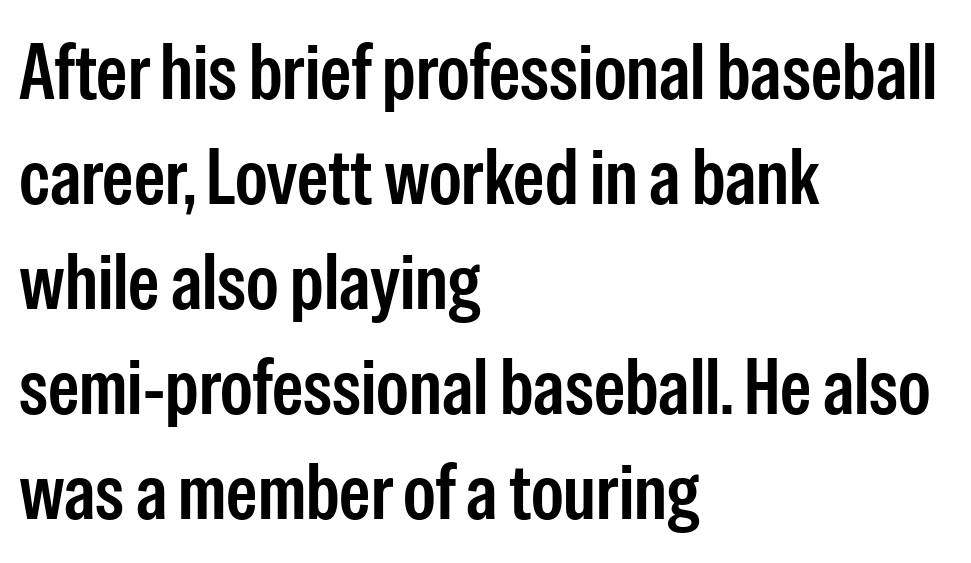
The image shows 79 px condensed sans-serif type, upright; set left-aligned, normal line spacing (1.33x), normal letter spacing, not underlined; low stroke contrast and a medium x-height.
